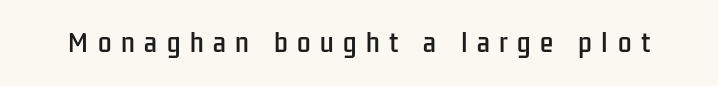
Q: Is the text italic (slanted)? A: No, it is upright.
Q: Is the text underlined? A: No.
Q: Is the spacing between letters normal or unusually wide? A: Unusually wide.
